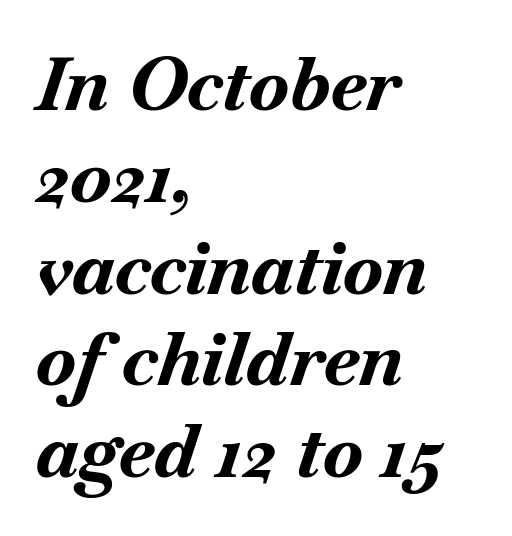
{"italic": "yes", "lean": "right", "slant_degrees": 18, "bold": "yes", "weight": "bold", "width": "normal", "stroke_contrast": "medium", "x_height": "small", "monospaced": "no", "underline": "no", "align": "left", "line_spacing_ratio": 1.24, "letter_spacing": "normal", "letter_spacing_em": 0.0, "glyph_px": 74}
